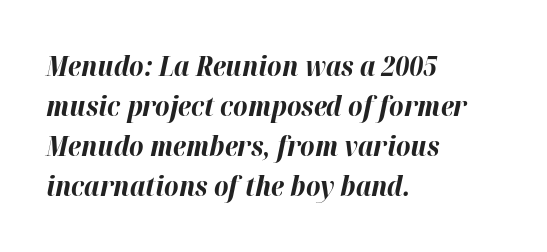
Q: Is the text bold? A: Yes.
Q: Is the text italic (slanted)? A: Yes, it leans right by about 12 degrees.
Q: Is the text underlined? A: No.
Q: How is the paragraph aligned? A: Left-aligned.
Q: Is the spacing between letters normal or unusually wide? A: Normal.
Q: Is the spacing between lines tight, normal or loose? A: Normal.
Q: Width (condensed, normal, or wide)? A: Normal.
Q: Stroke contrast? A: High.
Q: x-height? A: Medium.
Q: Monospaced? A: No.
